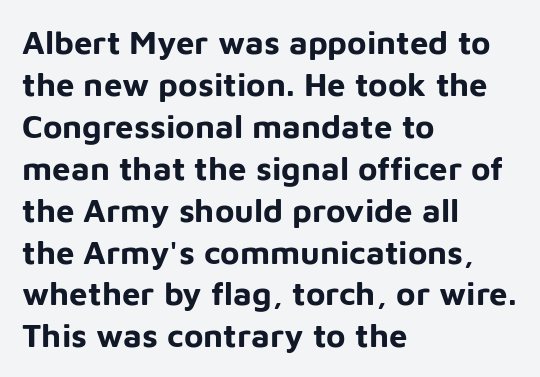
{"serif": "no", "italic": "no", "bold": "yes", "weight": "bold", "width": "normal", "stroke_contrast": "low", "x_height": "medium", "monospaced": "no", "underline": "no", "align": "left", "line_spacing": "normal", "line_spacing_ratio": 1.27, "letter_spacing": "normal", "letter_spacing_em": 0.0, "glyph_px": 33}
